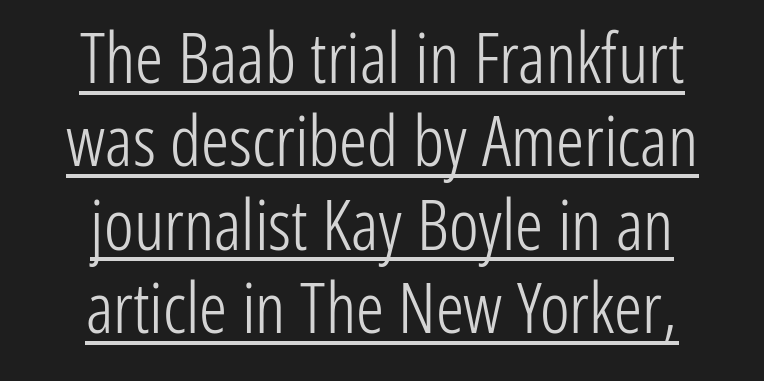
The image shows 70 px light, condensed sans-serif type, upright; set centered, line spacing 1.19x, normal letter spacing, underlined; low stroke contrast and a medium x-height.
